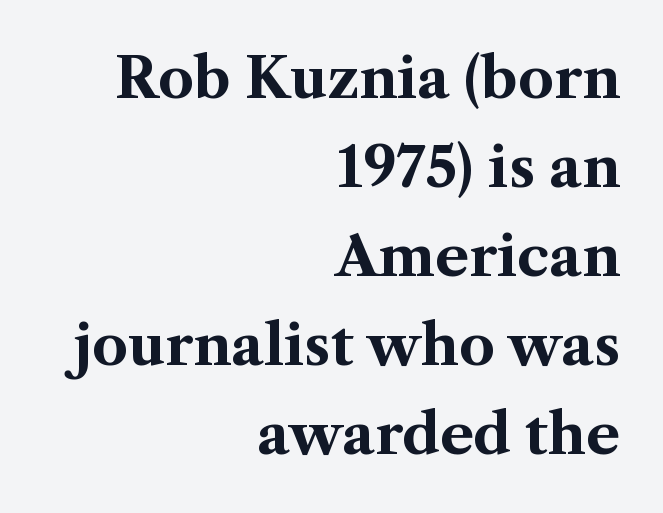
The image shows 56 px bold serif type, upright; set right-aligned, normal line spacing (1.59x), normal letter spacing, not underlined; medium stroke contrast and a medium x-height.
